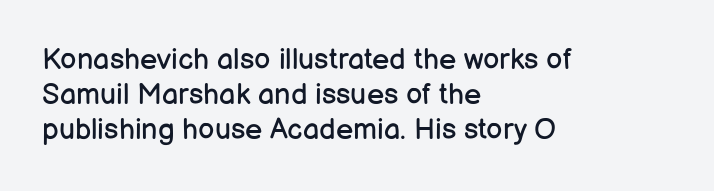
A bare baseline throughout the passage. The face used here is a sans, in the tradition of grotesques and geometrics. The letters advance in unequal steps, a hallmark of proportional type. Unlike italic type, these characters show no tilt at all. These lines stack with their left ends in a neat column.
